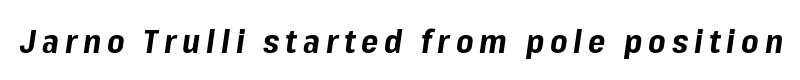
Q: Is the text bold? A: Yes.
Q: Is the text italic (slanted)? A: Yes, it leans right by about 8 degrees.
Q: Is the text underlined? A: No.
Q: Width (condensed, normal, or wide)? A: Normal.
Q: Stroke contrast? A: Low.
Q: x-height? A: Medium.
Q: Monospaced? A: No.
